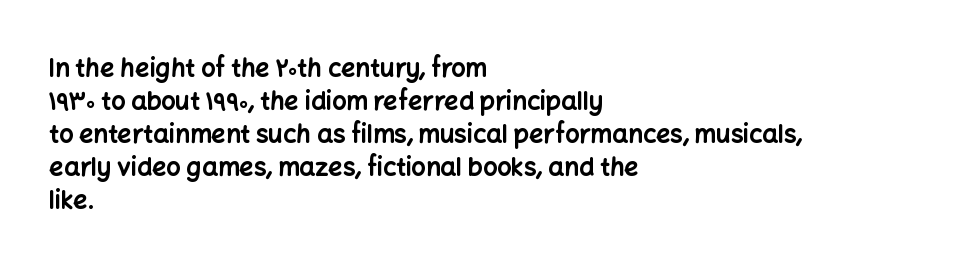
Q: Is the text bold? A: Yes.
Q: Is the text italic (slanted)? A: No, it is upright.
Q: Is the text underlined? A: No.
Q: How is the paragraph aligned? A: Left-aligned.
Q: Is the spacing between letters normal or unusually wide? A: Normal.
Q: Is the spacing between lines tight, normal or loose? A: Normal.
